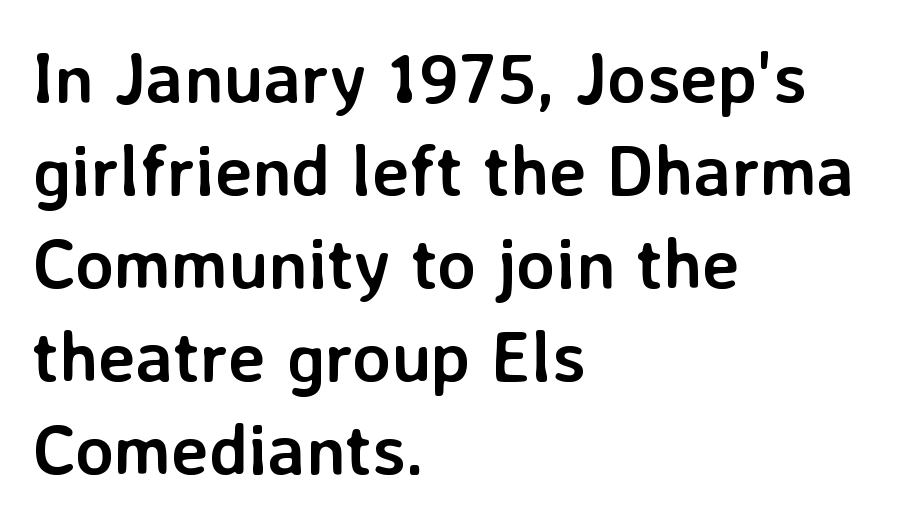
{"serif": "no", "italic": "no", "bold": "yes", "weight": "semibold", "width": "normal", "stroke_contrast": "low", "x_height": "medium", "monospaced": "no", "underline": "no", "align": "left", "line_spacing": "normal", "line_spacing_ratio": 1.31, "letter_spacing": "normal", "letter_spacing_em": 0.0, "glyph_px": 71}
